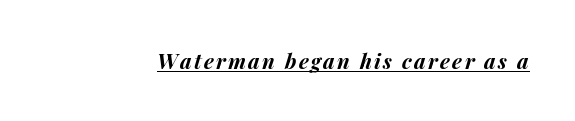
The image shows 21 px bold type, italic (leaning right); set underlined.
